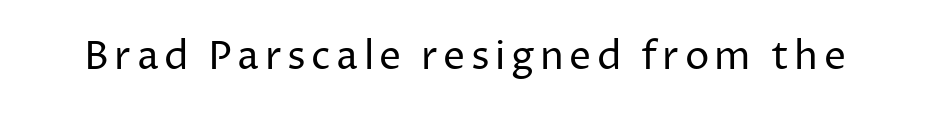
Q: Is the text bold? A: No.
Q: Is the text italic (slanted)? A: No, it is upright.
Q: Is the typeface a serif or a sans-serif typeface? A: Sans-serif.
Q: Is the text underlined? A: No.
Q: Width (condensed, normal, or wide)? A: Normal.
Q: Stroke contrast? A: Low.
Q: x-height? A: Medium.
Q: Monospaced? A: No.
